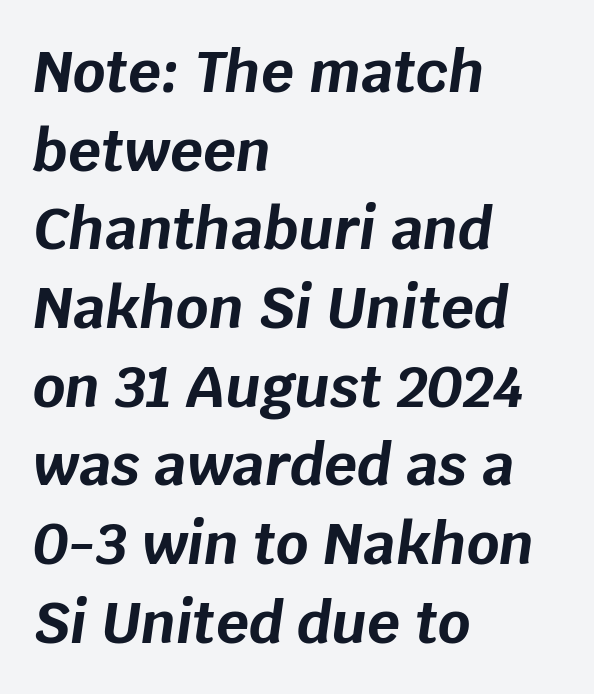
Q: Is the text bold? A: Yes.
Q: Is the text italic (slanted)? A: Yes, it leans right by about 8 degrees.
Q: Is the text underlined? A: No.
Q: How is the paragraph aligned? A: Left-aligned.
Q: Is the spacing between letters normal or unusually wide? A: Normal.
Q: Is the spacing between lines tight, normal or loose? A: Normal.
Q: Width (condensed, normal, or wide)? A: Normal.
Q: Stroke contrast? A: Low.
Q: x-height? A: Large.
Q: Monospaced? A: No.
